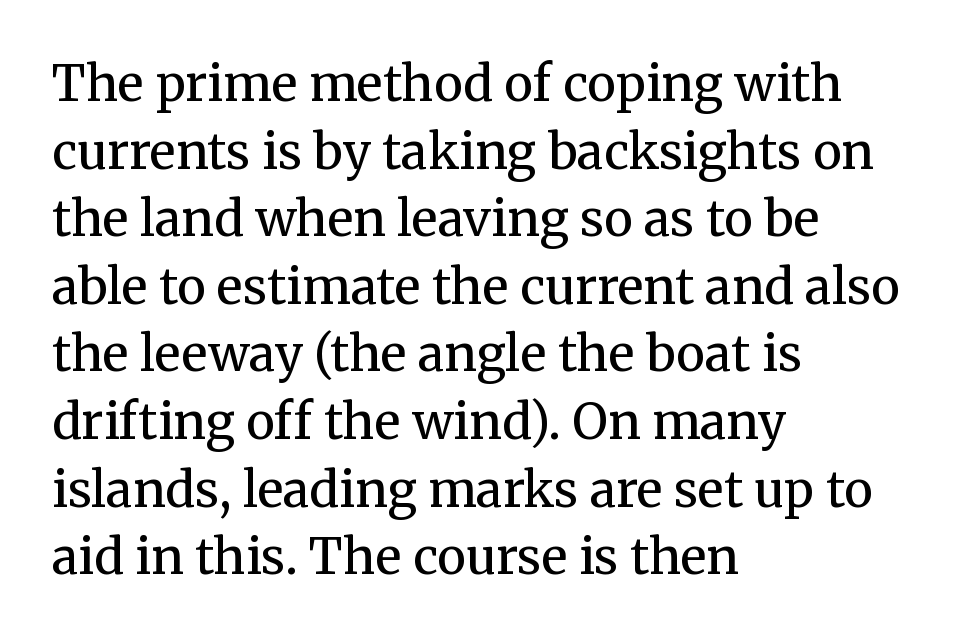
Observe the ordinary spacing: letters are neighbours, not strangers. Check the space under the baseline: it is left empty. Horizontal bands of white between lines are of average thickness. Examine the stroke ends and you'll spot serifs. Heaviness? Minimal to ordinary, like unemphasized prose.
